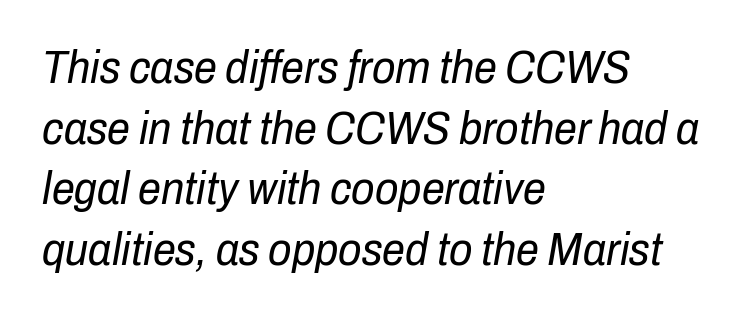
{"italic": "yes", "lean": "right", "slant_degrees": 10, "bold": "no", "weight": "regular", "width": "condensed", "stroke_contrast": "low", "x_height": "medium", "monospaced": "no", "underline": "no", "align": "left", "line_spacing": "normal", "line_spacing_ratio": 1.32, "letter_spacing": "normal", "letter_spacing_em": 0.0, "glyph_px": 46}
